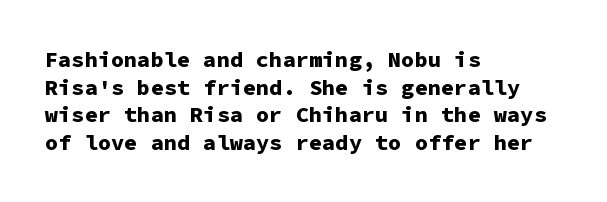
The image shows 22 px bold type, upright; set left-aligned, normal line spacing (1.26x), normal letter spacing, not underlined.
